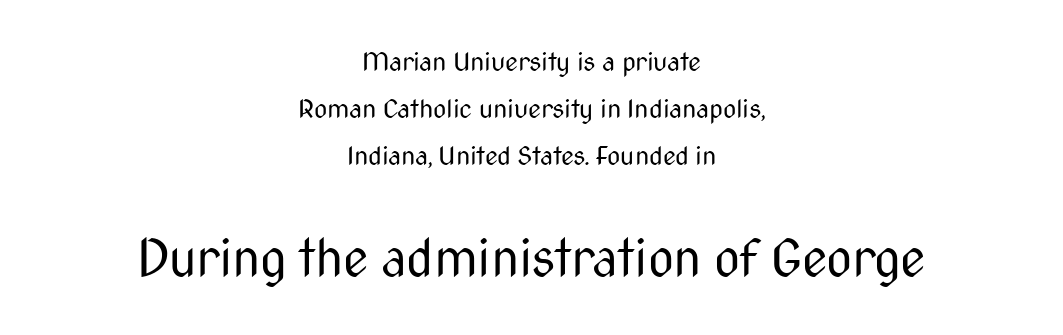
{"serif": "no", "italic": "no", "bold": "no", "weight": "regular", "width": "condensed", "stroke_contrast": "medium", "x_height": "medium", "monospaced": "no", "underline": "no", "align": "center", "line_spacing_ratio": 1.8, "letter_spacing": "normal", "letter_spacing_em": 0.0, "larger_block": "second", "size_ratio": 1.96, "glyph_px": 51}
